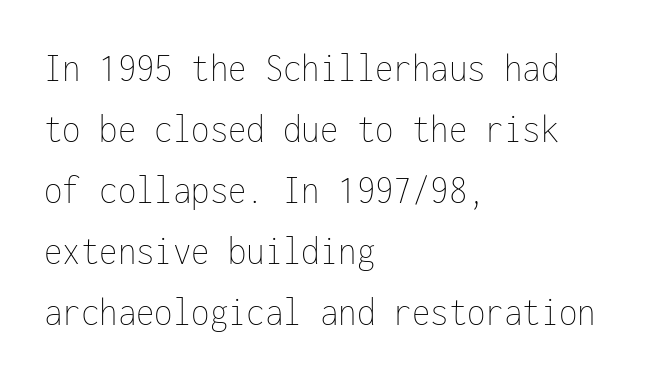
Q: Is the text bold? A: No.
Q: Is the text italic (slanted)? A: No, it is upright.
Q: Is the text underlined? A: No.
Q: How is the paragraph aligned? A: Left-aligned.
Q: Is the spacing between letters normal or unusually wide? A: Normal.
Q: Is the spacing between lines tight, normal or loose? A: Normal.
Q: Width (condensed, normal, or wide)? A: Condensed.
Q: Stroke contrast? A: Low.
Q: x-height? A: Medium.
Q: Monospaced? A: Yes.
